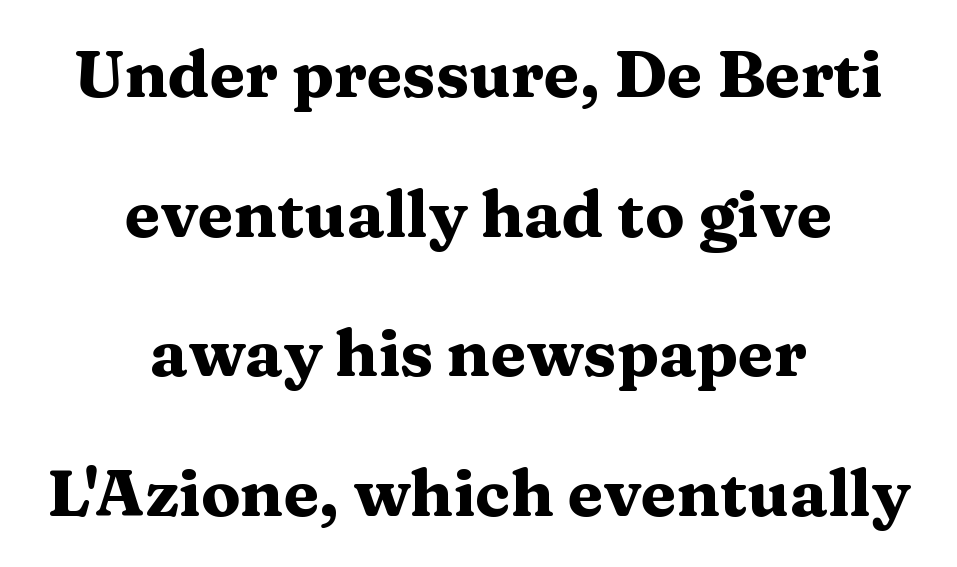
Q: Is the text bold? A: Yes.
Q: Is the text italic (slanted)? A: No, it is upright.
Q: Is the typeface a serif or a sans-serif typeface? A: Serif.
Q: Is the text underlined? A: No.
Q: How is the paragraph aligned? A: Centered.
Q: Is the spacing between letters normal or unusually wide? A: Normal.
Q: Is the spacing between lines tight, normal or loose? A: Loose.
Q: Width (condensed, normal, or wide)? A: Wide.
Q: Stroke contrast? A: Medium.
Q: x-height? A: Medium.
Q: Monospaced? A: No.
